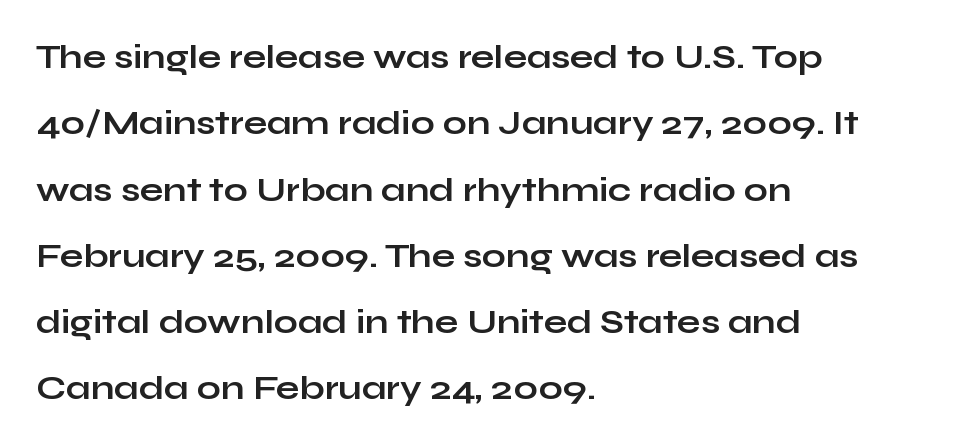
The image shows 34 px bold, wide sans-serif type, upright; set left-aligned, loose line spacing (1.95x), normal letter spacing, not underlined; low stroke contrast and a medium x-height.
